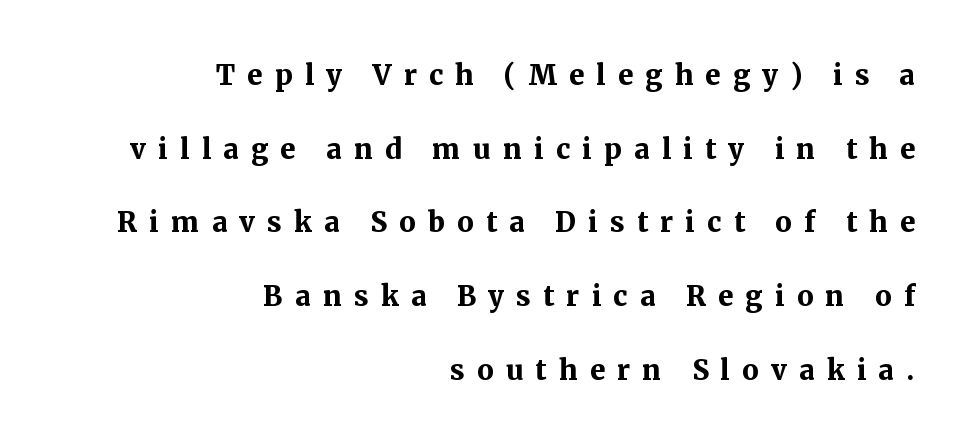
{"serif": "yes", "italic": "no", "bold": "yes", "weight": "semibold", "width": "normal", "stroke_contrast": "medium", "x_height": "medium", "monospaced": "no", "underline": "no", "align": "right", "line_spacing": "loose", "line_spacing_ratio": 1.99, "letter_spacing": "wide", "letter_spacing_em": 0.33, "glyph_px": 37}
